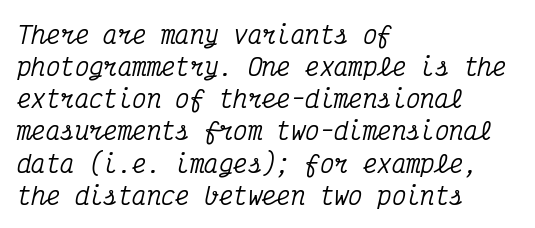
{"italic": "yes", "lean": "right", "slant_degrees": 12, "underline": "no", "align": "left", "line_spacing": "normal", "line_spacing_ratio": 1.34, "letter_spacing": "normal", "letter_spacing_em": 0.0, "glyph_px": 24}
